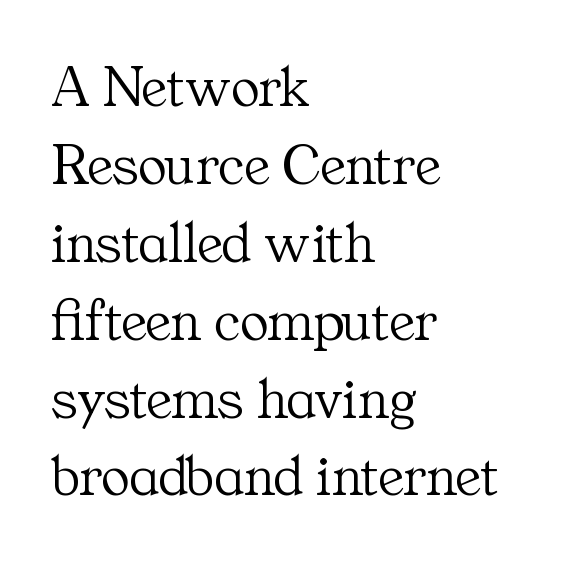
Q: Is the text bold? A: No.
Q: Is the text italic (slanted)? A: No, it is upright.
Q: Is the typeface a serif or a sans-serif typeface? A: Serif.
Q: Is the text underlined? A: No.
Q: How is the paragraph aligned? A: Left-aligned.
Q: Is the spacing between letters normal or unusually wide? A: Normal.
Q: Is the spacing between lines tight, normal or loose? A: Normal.
Q: Width (condensed, normal, or wide)? A: Normal.
Q: Stroke contrast? A: Medium.
Q: x-height? A: Medium.
Q: Monospaced? A: No.
